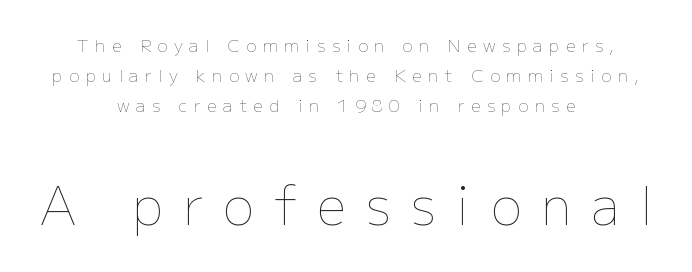
{"italic": "no", "bold": "no", "weight": "thin", "width": "normal", "stroke_contrast": "low", "x_height": "medium", "monospaced": "no", "underline": "no", "align": "center", "line_spacing_ratio": 1.77, "letter_spacing": "wide", "letter_spacing_em": 0.39, "larger_block": "second", "size_ratio": 3.06, "glyph_px": 52}
